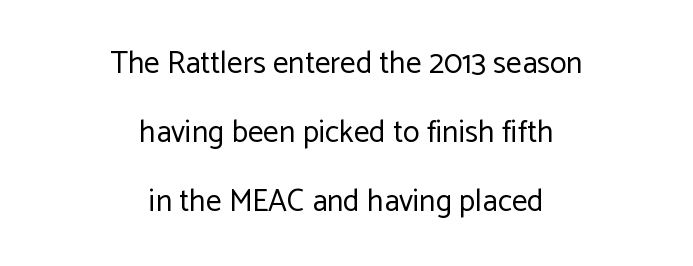
Q: Is the text bold? A: No.
Q: Is the text italic (slanted)? A: No, it is upright.
Q: Is the typeface a serif or a sans-serif typeface? A: Sans-serif.
Q: Is the text underlined? A: No.
Q: How is the paragraph aligned? A: Centered.
Q: Is the spacing between letters normal or unusually wide? A: Normal.
Q: Is the spacing between lines tight, normal or loose? A: Loose.
Q: Width (condensed, normal, or wide)? A: Normal.
Q: Stroke contrast? A: Low.
Q: x-height? A: Medium.
Q: Monospaced? A: No.
